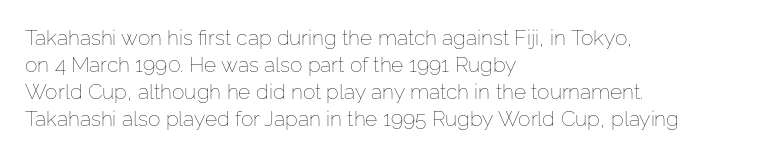
The image shows 21 px text type, upright; set left-aligned, normal line spacing (1.29x), normal letter spacing, not underlined.
